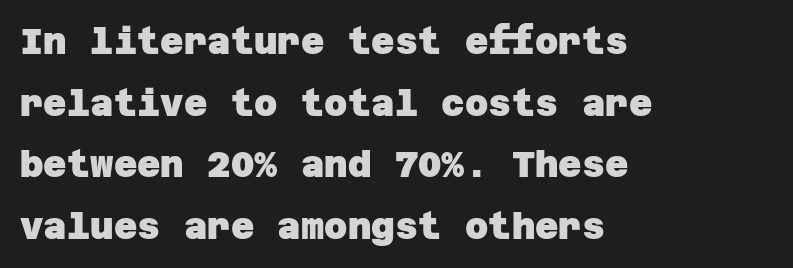
Q: Is the text bold? A: Yes.
Q: Is the typeface a serif or a sans-serif typeface? A: Sans-serif.
Q: Is the text underlined? A: No.
Q: How is the paragraph aligned? A: Left-aligned.
Q: Is the spacing between letters normal or unusually wide? A: Normal.
Q: Width (condensed, normal, or wide)? A: Normal.
Q: Stroke contrast? A: Low.
Q: x-height? A: Large.
